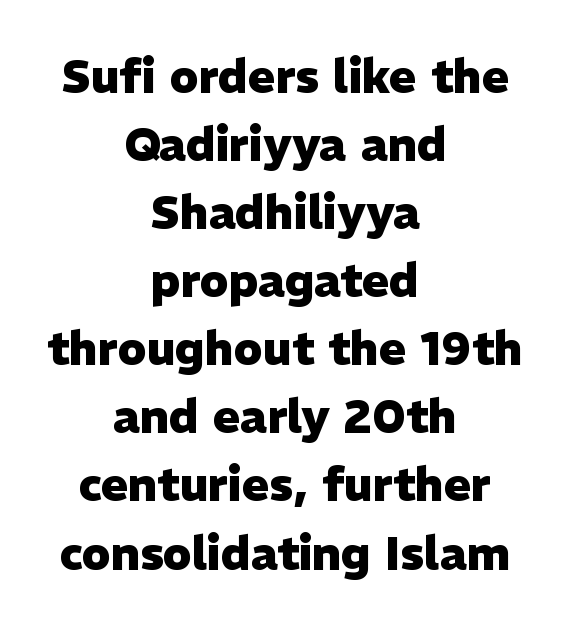
Q: Is the text bold? A: Yes.
Q: Is the text italic (slanted)? A: No, it is upright.
Q: Is the typeface a serif or a sans-serif typeface? A: Sans-serif.
Q: Is the text underlined? A: No.
Q: How is the paragraph aligned? A: Centered.
Q: Is the spacing between letters normal or unusually wide? A: Normal.
Q: Is the spacing between lines tight, normal or loose? A: Normal.
Q: Width (condensed, normal, or wide)? A: Normal.
Q: Stroke contrast? A: Low.
Q: x-height? A: Medium.
Q: Monospaced? A: No.
